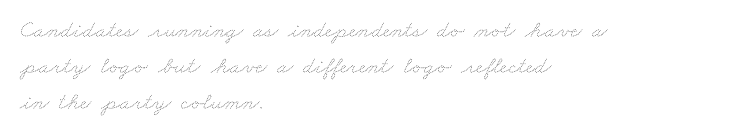
The image shows 24 px text type; set left-aligned, normal line spacing (1.49x), normal letter spacing, not underlined.
